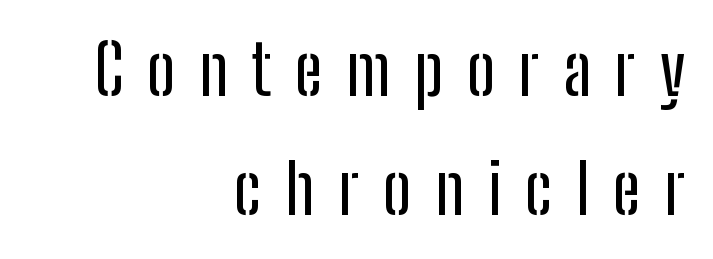
Check the space under the baseline: it is left empty. Proportional: the letters do not fall into vertical columns. The typeface chosen for these lines omits serifs. The typography opts for an upright posture over an oblique one. A flush-right, rag-left setting is used for this passage.
